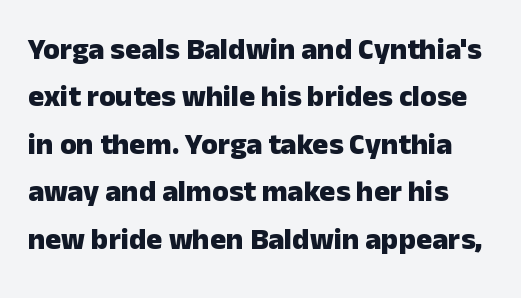
You'd pick this weight for a headline — it's a proper bold. What kind of face is this? One without serifs — a sans. Compared with typical body copy, the letter spacing here is the same. If you drew a line through each stem, it would be perfectly vertical. Each row of text sits above clean, open space.
